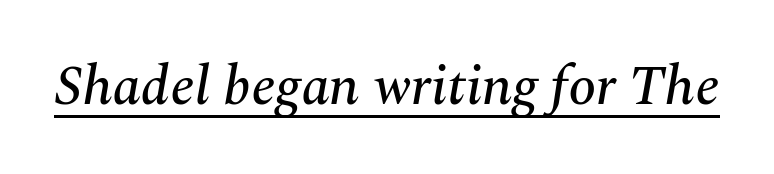
{"serif": "yes", "italic": "yes", "lean": "right", "slant_degrees": 10, "width": "normal", "stroke_contrast": "medium", "x_height": "medium", "monospaced": "no", "underline": "yes", "letter_spacing": "normal", "letter_spacing_em": 0.0, "glyph_px": 56}
